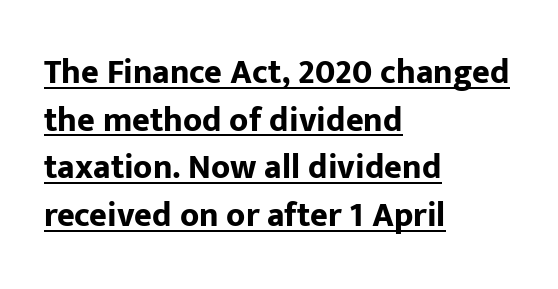
Every word sits above its own underline. Regarding leading, the lines here are spaced in the standard way. Here the designer chose a conventional face with non-uniform glyph widths. Strokes here are thick enough to call this a true bold. How are the letters spaced? Ordinarily, with no added tracking. The letters stand straight up with perfectly vertical stems.
